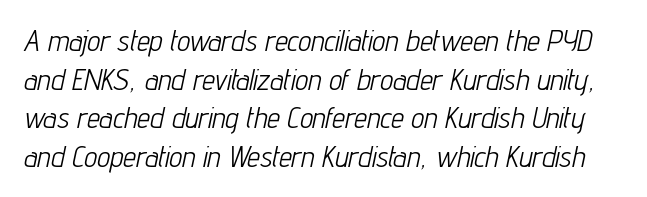
The gaps between neighbouring characters are ordinary and unremarkable. The glyphs look as if they've been sheared to an angle. Underline: absent. Here the designer chose a conventional face with non-uniform glyph widths. Reading down the column, the eye jumps a familiar distance to each next line. No heavy texture on the line: the type isn't bold.
